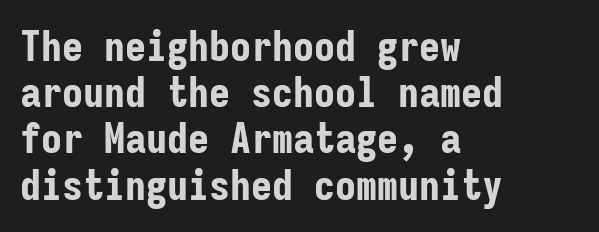
Rule under the text: the space is simply empty. Baseline-to-baseline distance is barely more than the letter height. Every stem runs plumb, perpendicular to the baseline. A typesetter would call this zero additional tracking. Bold? Absolutely — the strokes are thick and heavy. Typographically, this falls in the sans-serif category.
